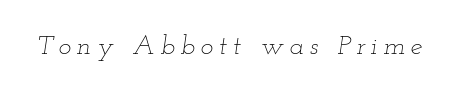
Q: Is the text bold? A: No.
Q: Is the text italic (slanted)? A: Yes, it leans right by about 12 degrees.
Q: Is the text underlined? A: No.
Q: Is the spacing between letters normal or unusually wide? A: Unusually wide.
